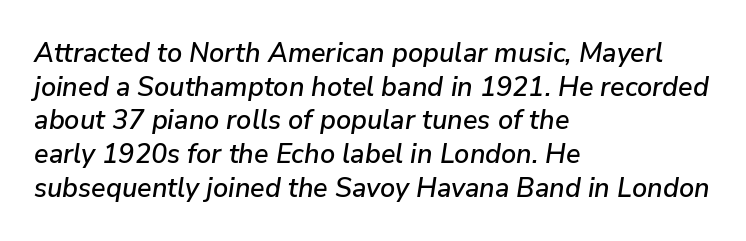
The typesetter chose a ragged-right arrangement here. Type without underlining. This is oblique type, the kind used for emphasis or titles. Notice how descenders clear the ascenders below comfortably — that's standard leading.
